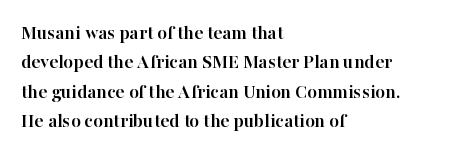
Q: Is the text bold? A: Yes.
Q: Is the text italic (slanted)? A: No, it is upright.
Q: Is the text underlined? A: No.
Q: How is the paragraph aligned? A: Left-aligned.
Q: Is the spacing between letters normal or unusually wide? A: Normal.
Q: Is the spacing between lines tight, normal or loose? A: Normal.
